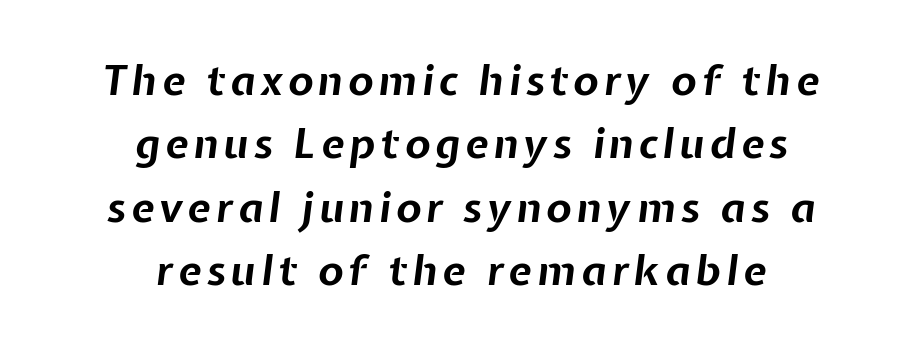
Q: Is the text bold? A: Yes.
Q: Is the text italic (slanted)? A: Yes, it leans right by about 7 degrees.
Q: Is the text underlined? A: No.
Q: How is the paragraph aligned? A: Centered.
Q: Is the spacing between lines tight, normal or loose? A: Normal.
Q: Width (condensed, normal, or wide)? A: Normal.
Q: Stroke contrast? A: Low.
Q: x-height? A: Medium.
Q: Monospaced? A: No.
